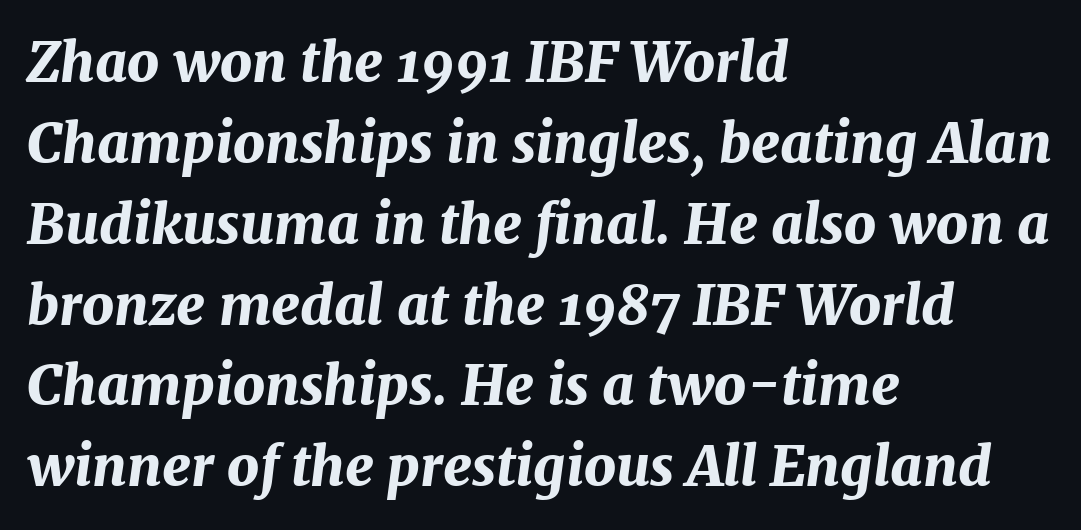
The image shows 55 px bold type, italic (leaning right); set left-aligned, normal line spacing (1.47x), normal letter spacing, not underlined; medium stroke contrast and a medium x-height.
